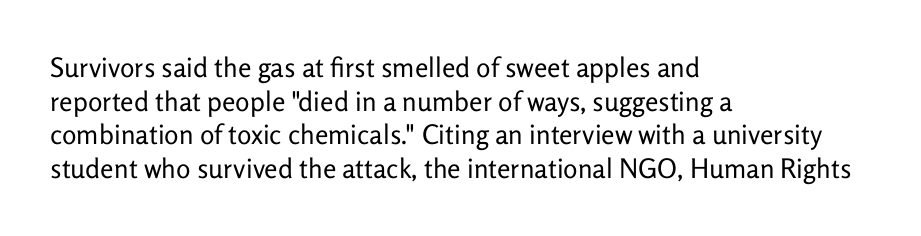
{"italic": "no", "bold": "no", "underline": "no", "align": "left", "line_spacing": "normal", "line_spacing_ratio": 1.25, "letter_spacing": "normal", "letter_spacing_em": 0.0, "glyph_px": 27}
